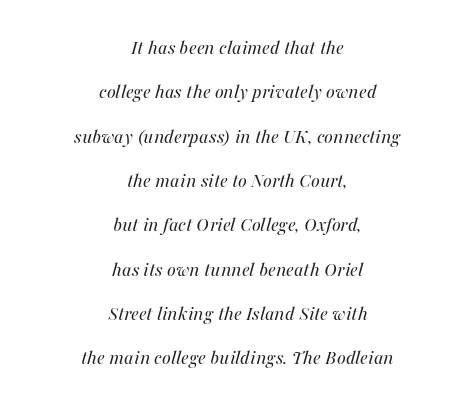
Underlining? Definitely not there. The lettering tilts uniformly, giving the passage an italic look. Short note: letters normally spaced. Letters have the restrained weight of plain body copy at most. In CSS terms this would be text-align: center.
